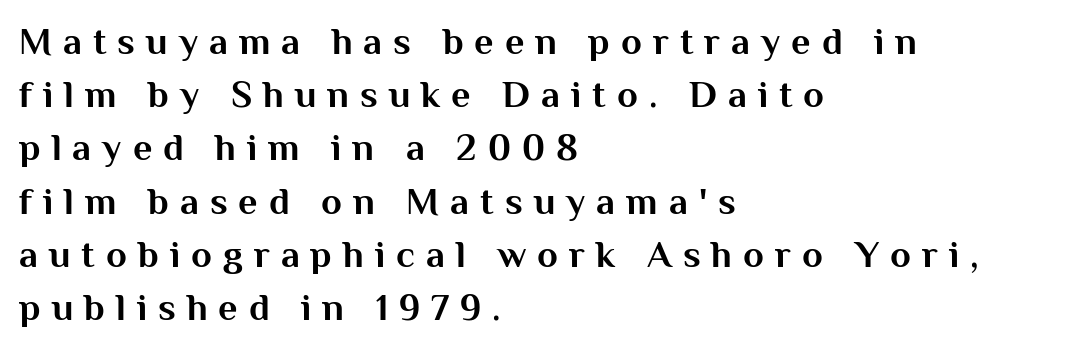
The lines are quadded left. If you measured baseline to baseline, you'd find a middling distance. This sample has the flowing, uneven cadence of proportional lettering. Each letter's strokes conclude bluntly, with no projecting serifs. Posture: straight, roman, zero tilt.
